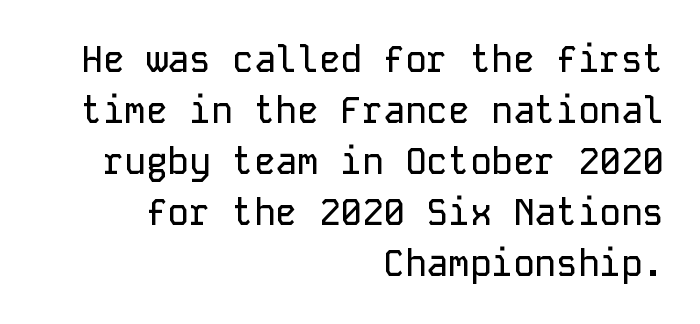
{"serif": "no", "italic": "no", "width": "normal", "stroke_contrast": "low", "x_height": "medium", "monospaced": "yes", "underline": "no", "align": "right", "line_spacing": "normal", "line_spacing_ratio": 1.42, "letter_spacing": "normal", "letter_spacing_em": 0.0, "glyph_px": 36}
